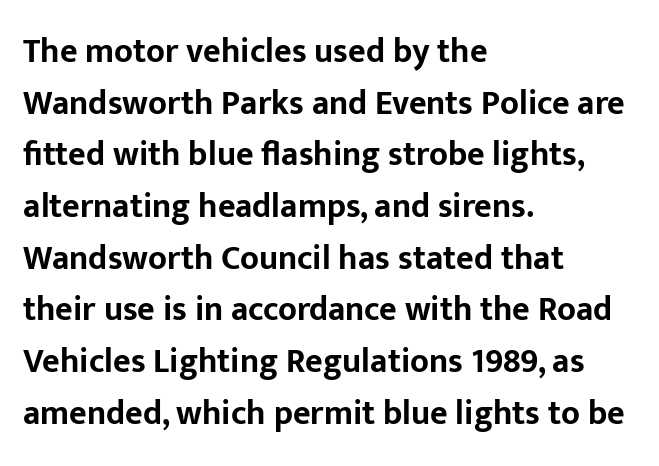
Vertical strokes here are truly vertical. The space beneath each line is pristine and unruled. Leading matches the norm, producing a regular column. The compositor pushed each line to the left boundary.
